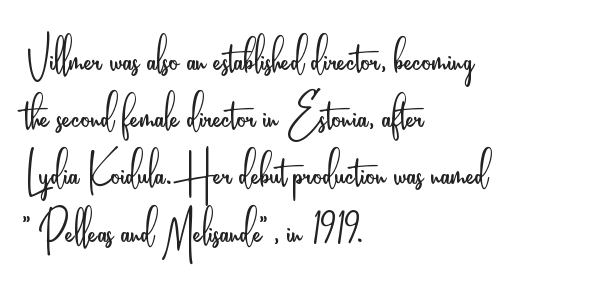
{"serif": "no", "bold": "no", "weight": "light", "width": "condensed", "stroke_contrast": "low", "x_height": "small", "monospaced": "no", "underline": "no", "align": "left", "line_spacing": "tight", "line_spacing_ratio": 0.97, "letter_spacing": "normal", "letter_spacing_em": 0.0, "glyph_px": 59}
